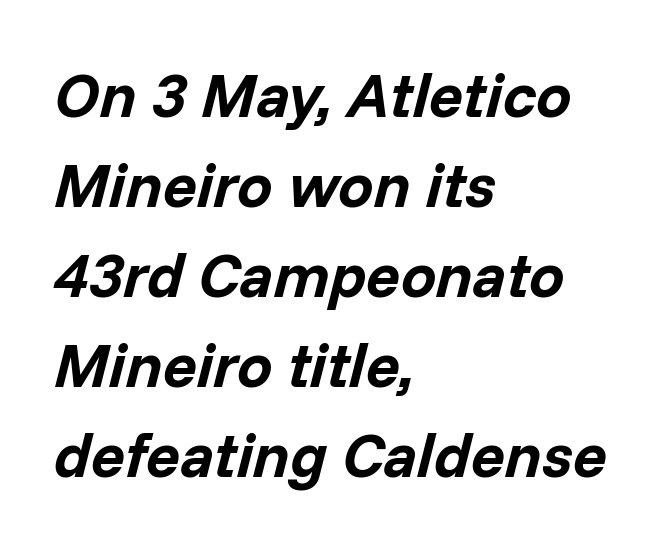
The image shows 63 px bold type, italic (leaning right); set left-aligned, normal line spacing (1.43x), normal letter spacing, not underlined; low stroke contrast and a medium x-height.
